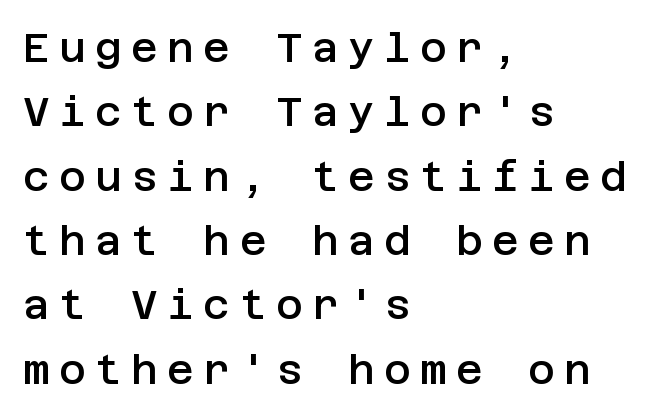
Q: Is the text bold? A: Semi-bold.
Q: Is the text italic (slanted)? A: No, it is upright.
Q: Is the typeface a serif or a sans-serif typeface? A: Sans-serif.
Q: Is the text underlined? A: No.
Q: How is the paragraph aligned? A: Left-aligned.
Q: Is the spacing between letters normal or unusually wide? A: Unusually wide.
Q: Is the spacing between lines tight, normal or loose? A: Normal.
Q: Width (condensed, normal, or wide)? A: Normal.
Q: Stroke contrast? A: Low.
Q: x-height? A: Large.
